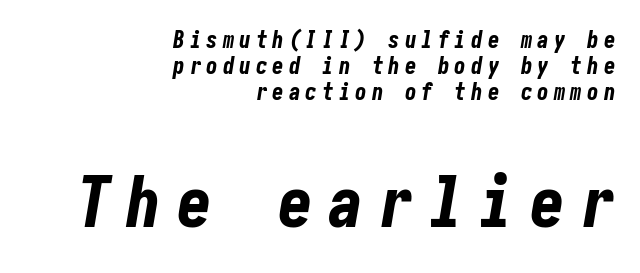
{"italic": "yes", "lean": "right", "slant_degrees": 10, "bold": "yes", "weight": "bold", "width": "condensed", "stroke_contrast": "low", "x_height": "medium", "underline": "no", "align": "right", "line_spacing": "tight", "line_spacing_ratio": 1.12, "letter_spacing": "wide", "letter_spacing_em": 0.22, "larger_block": "second", "size_ratio": 3.04, "glyph_px": 70}
